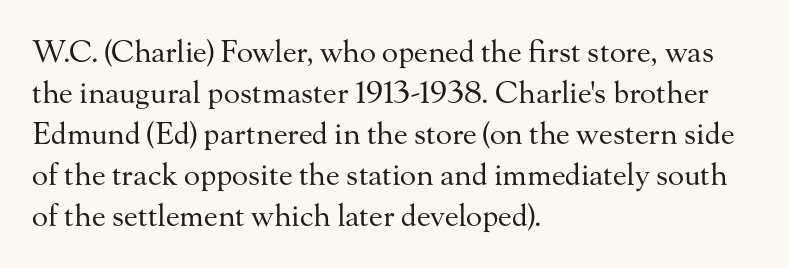
{"serif": "yes", "italic": "no", "bold": "no", "weight": "regular", "width": "normal", "stroke_contrast": "medium", "x_height": "small", "monospaced": "no", "underline": "no", "align": "left", "line_spacing": "normal", "line_spacing_ratio": 1.37, "letter_spacing": "normal", "letter_spacing_em": 0.0, "glyph_px": 30}
